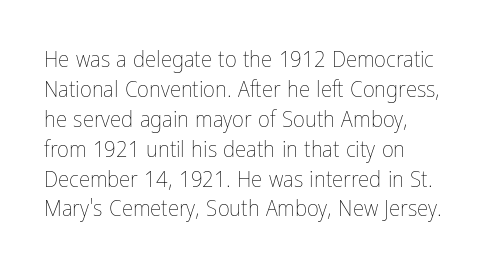
The lines are quadded left. The font sits on the lighter half of the weight spectrum, regular included. Tracking here is standard; glyphs follow each other at the usual distance. Italic? Not at all — the glyphs are vertical. Rule under the text: the space is simply empty.
